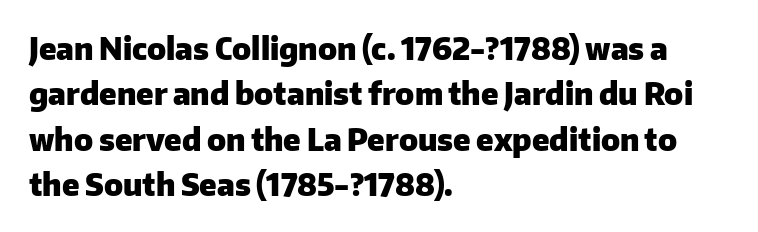
Each line starts at the same left margin while the right side varies. Stroke terminals: plain, sans-serif. Does extra space separate the letters? No, they use regular spacing. Lines of text with bare space underneath. In terms of posture, this sample is upright. This is heavy type, rendered in bold.
